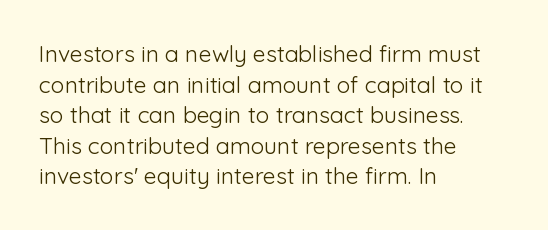
The image shows 23 px text type, upright; set left-aligned, normal line spacing (1.33x), normal letter spacing, not underlined.
